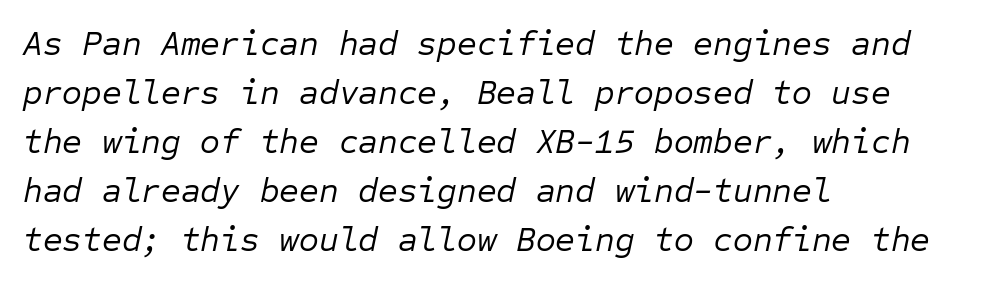
Q: Is the text bold? A: No.
Q: Is the text italic (slanted)? A: Yes, it leans right by about 12 degrees.
Q: Is the text underlined? A: No.
Q: How is the paragraph aligned? A: Left-aligned.
Q: Is the spacing between letters normal or unusually wide? A: Normal.
Q: Is the spacing between lines tight, normal or loose? A: Normal.
Q: Width (condensed, normal, or wide)? A: Normal.
Q: Stroke contrast? A: Low.
Q: x-height? A: Medium.
Q: Monospaced? A: Yes.
